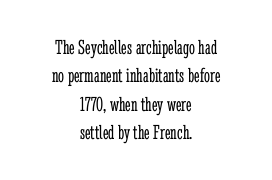
The image shows 21 px text type, upright; set centered, normal line spacing (1.35x), normal letter spacing, not underlined.
